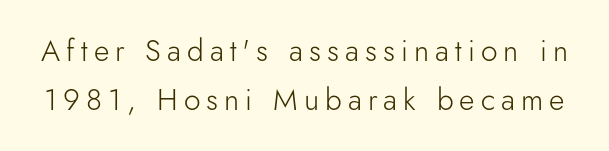
The image shows 30 px light sans-serif type, upright; set normal line spacing (1.64x), unusually wide letter spacing (+0.2 em), not underlined; low stroke contrast and a small x-height.
